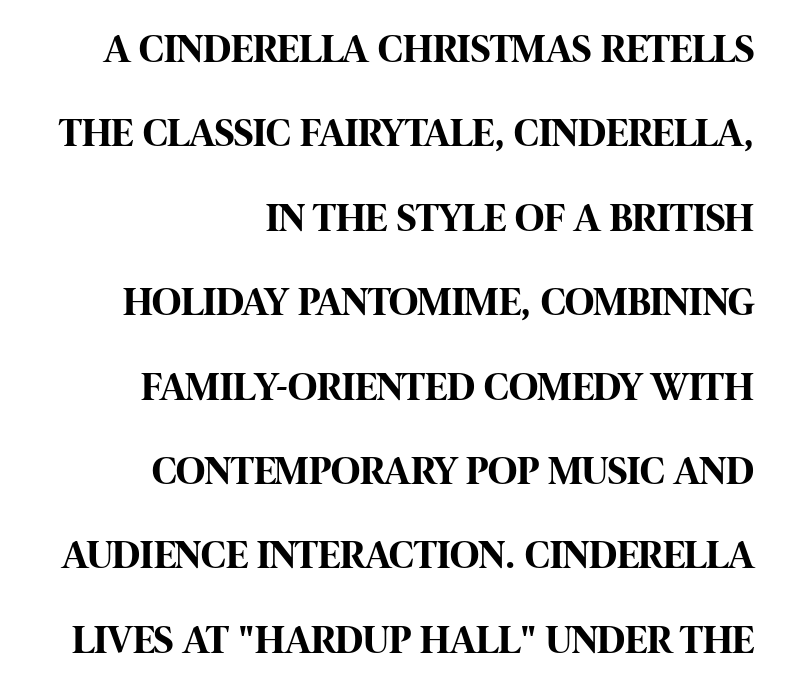
The image shows 40 px bold, condensed sans-serif type, upright; set right-aligned, loose line spacing (2.11x), normal letter spacing, not underlined; high stroke contrast and a large x-height.
